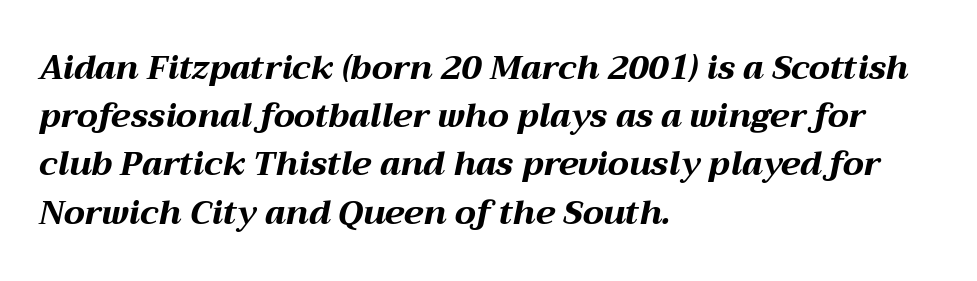
The rows are spaced the way most documents space them. These lines are rendered in a variable-pitch font. Slanted lettering throughout. Underline: absent.
